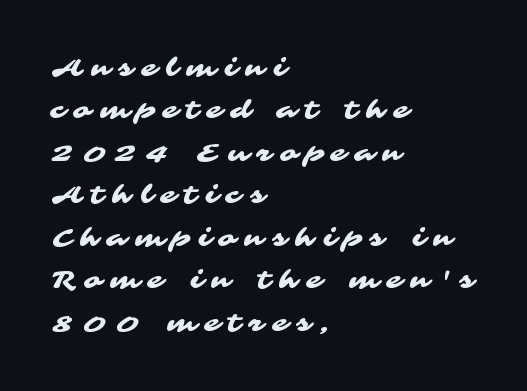
The letterforms stand isolated, each surrounded by extra space. Underline: absent. Normally led — the rows are evenly, conventionally spaced. The compositor pushed each line to the left boundary.
